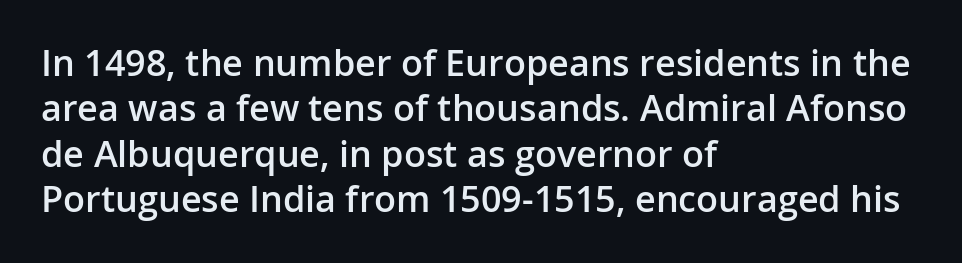
The image shows 36 px semibold sans-serif type, upright; set left-aligned, normal line spacing (1.26x), normal letter spacing, not underlined; low stroke contrast and a medium x-height.
